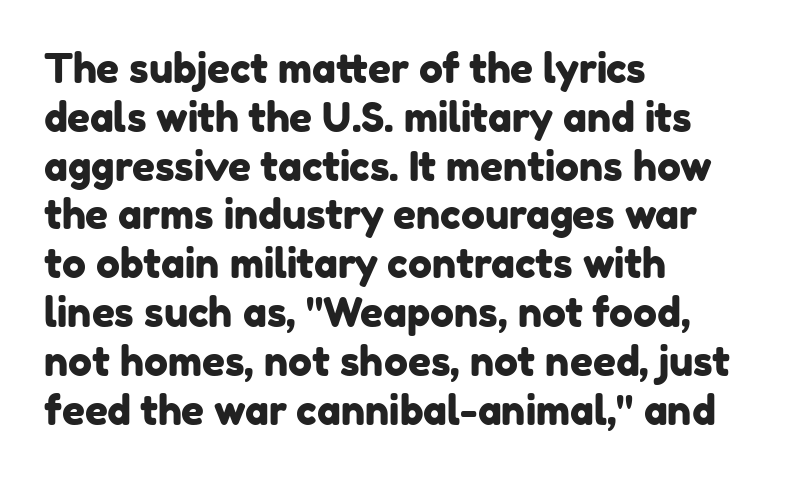
Q: Is the typeface a serif or a sans-serif typeface? A: Sans-serif.
Q: Is the text underlined? A: No.
Q: How is the paragraph aligned? A: Left-aligned.
Q: Is the spacing between letters normal or unusually wide? A: Normal.
Q: Width (condensed, normal, or wide)? A: Normal.
Q: Stroke contrast? A: Low.
Q: x-height? A: Medium.
Q: Monospaced? A: No.
